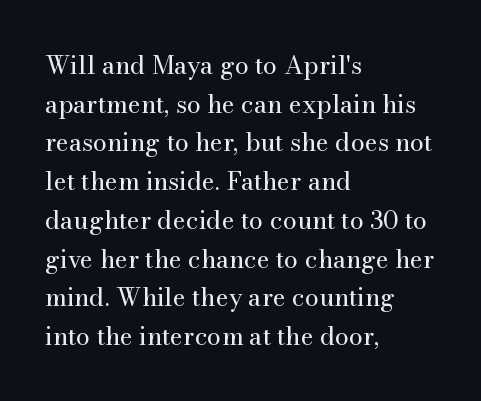
Q: Is the text bold? A: No.
Q: Is the text italic (slanted)? A: No, it is upright.
Q: Is the text underlined? A: No.
Q: How is the paragraph aligned? A: Left-aligned.
Q: Is the spacing between letters normal or unusually wide? A: Normal.
Q: Is the spacing between lines tight, normal or loose? A: Normal.
